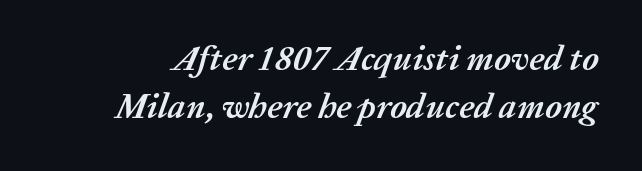
Baseline-to-baseline distance is the conventional proportion of letter height. Standard letterfit; no display-style spreading of the glyphs. Think of a printed novel: that variable character pitch is what you see here. There's an unmistakable incline to the writing here. Emphasis by weight is at full strength: bold.
